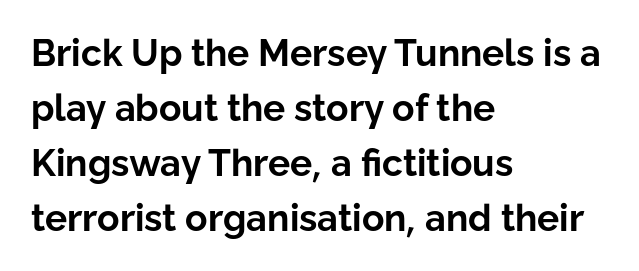
{"serif": "no", "italic": "no", "bold": "yes", "weight": "bold", "width": "normal", "stroke_contrast": "low", "x_height": "medium", "monospaced": "no", "underline": "no", "align": "left", "line_spacing": "normal", "line_spacing_ratio": 1.49, "letter_spacing": "normal", "letter_spacing_em": 0.0, "glyph_px": 37}
